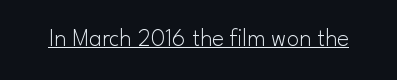
The letterforms sit at book weight or below. Posture: upright roman. Here the glyphs are tracked normally, forming tight word shapes. The words here are underlined.
